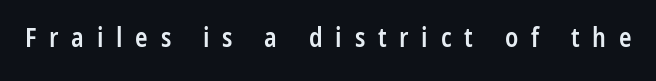
{"italic": "no", "bold": "semi", "underline": "no", "letter_spacing": "wide", "letter_spacing_em": 0.49, "glyph_px": 26}
